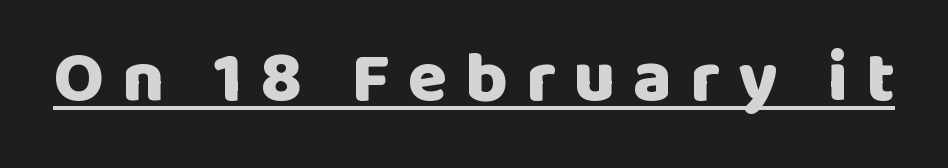
The image shows 72 px heavy sans-serif type, upright; set unusually wide letter spacing (+0.25 em), underlined; low stroke contrast and a large x-height.
